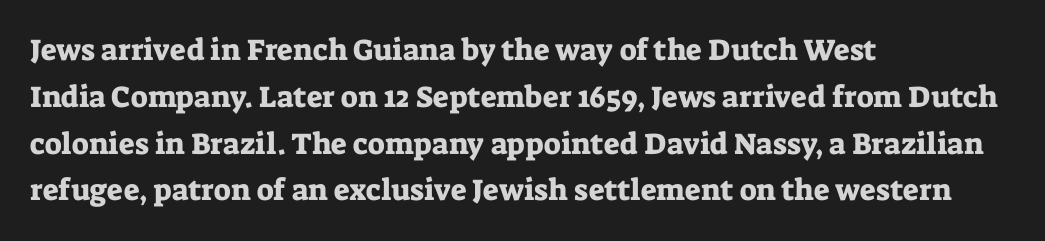
{"serif": "yes", "italic": "no", "width": "normal", "stroke_contrast": "low", "x_height": "medium", "monospaced": "no", "underline": "no", "align": "left", "line_spacing": "normal", "line_spacing_ratio": 1.56, "letter_spacing": "normal", "letter_spacing_em": 0.0, "glyph_px": 30}
